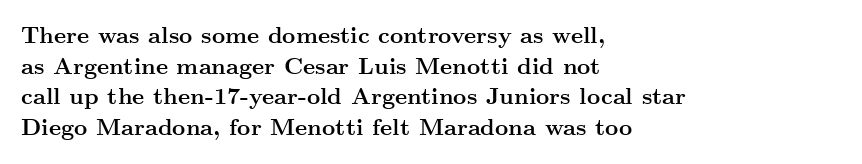
{"italic": "no", "bold": "yes", "underline": "no", "align": "left", "line_spacing": "normal", "line_spacing_ratio": 1.33, "letter_spacing": "normal", "letter_spacing_em": 0.0, "glyph_px": 23}
